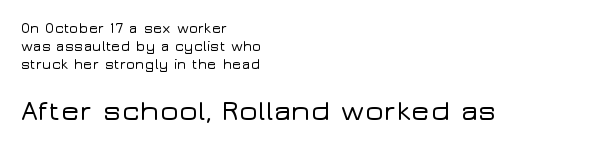
{"serif": "no", "italic": "no", "width": "wide", "stroke_contrast": "low", "x_height": "medium", "monospaced": "no", "underline": "no", "align": "left", "line_spacing": "normal", "line_spacing_ratio": 1.28, "letter_spacing": "normal", "letter_spacing_em": 0.0, "larger_block": "second", "size_ratio": 2.0, "glyph_px": 28}
